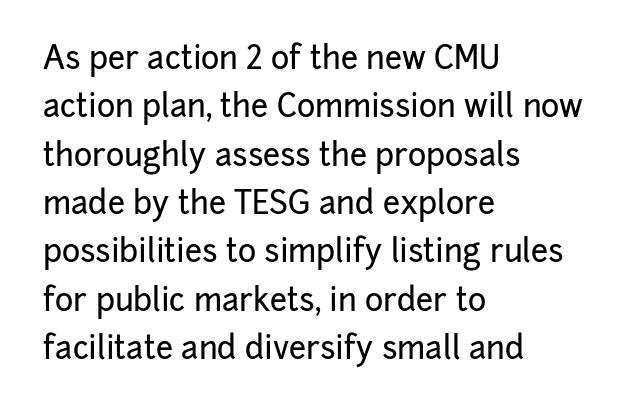
The image shows 31 px sans-serif type, upright; set left-aligned, normal line spacing (1.56x), normal letter spacing, not underlined; low stroke contrast and a medium x-height.
